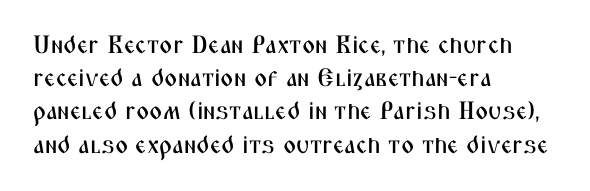
The image shows 25 px text type, upright; set left-aligned, normal line spacing (1.33x), normal letter spacing, not underlined.
